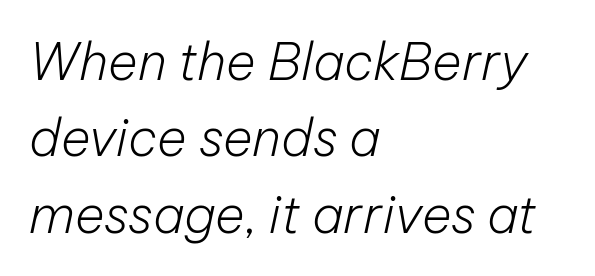
Q: Is the text bold? A: No.
Q: Is the text italic (slanted)? A: Yes, it leans right by about 12 degrees.
Q: Is the text underlined? A: No.
Q: How is the paragraph aligned? A: Left-aligned.
Q: Is the spacing between letters normal or unusually wide? A: Normal.
Q: Is the spacing between lines tight, normal or loose? A: Normal.
Q: Width (condensed, normal, or wide)? A: Normal.
Q: Stroke contrast? A: Low.
Q: x-height? A: Medium.
Q: Monospaced? A: No.
